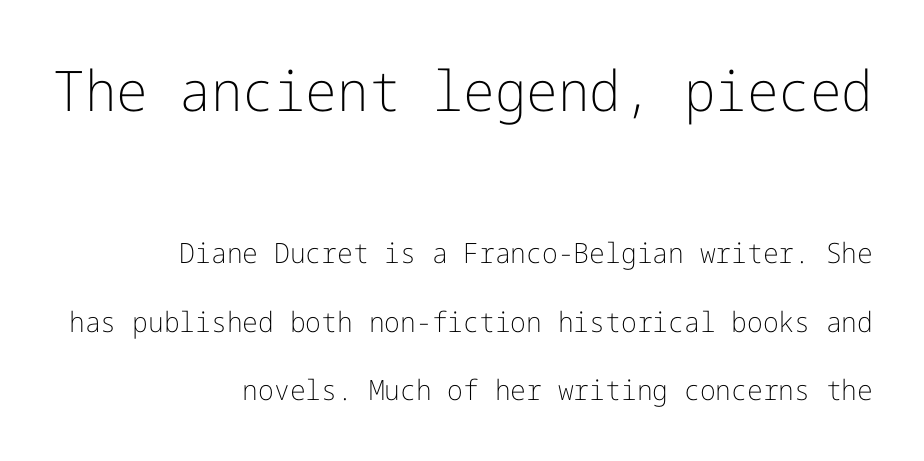
{"serif": "no", "italic": "no", "bold": "no", "weight": "light", "width": "normal", "stroke_contrast": "low", "x_height": "medium", "underline": "no", "align": "right", "line_spacing": "loose", "line_spacing_ratio": 2.45, "letter_spacing": "normal", "letter_spacing_em": 0.0, "larger_block": "first", "size_ratio": 2.0, "glyph_px": 56}
